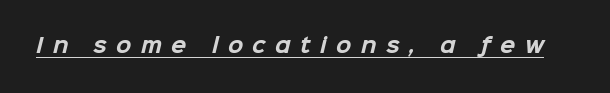
Q: Is the text bold? A: Yes.
Q: Is the text underlined? A: Yes.
Q: Is the spacing between letters normal or unusually wide? A: Unusually wide.
